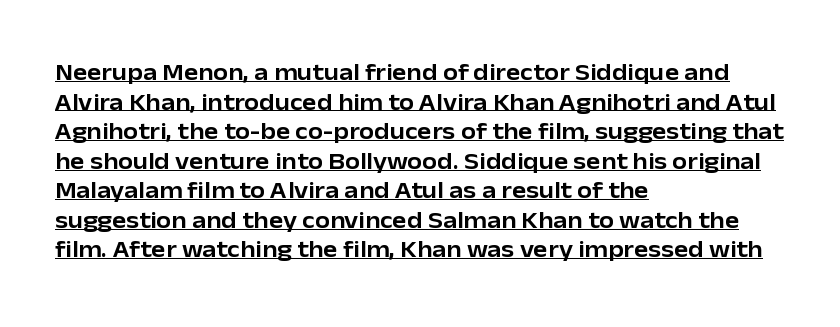
The image shows 24 px text type, upright; set left-aligned, line spacing 1.23x, normal letter spacing, underlined.
